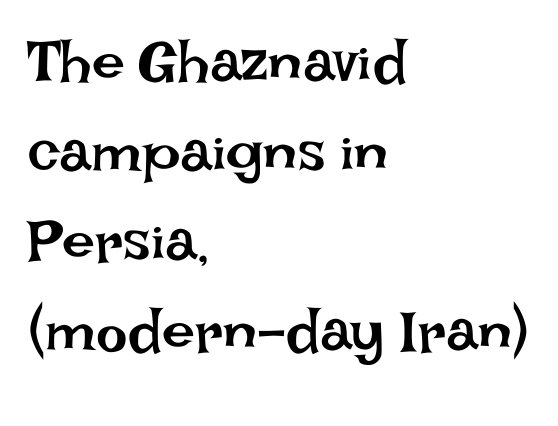
{"italic": "no", "bold": "no", "weight": "regular", "width": "normal", "stroke_contrast": "low", "x_height": "large", "monospaced": "no", "underline": "no", "align": "left", "line_spacing": "normal", "line_spacing_ratio": 1.52, "letter_spacing": "normal", "letter_spacing_em": 0.0, "glyph_px": 59}
